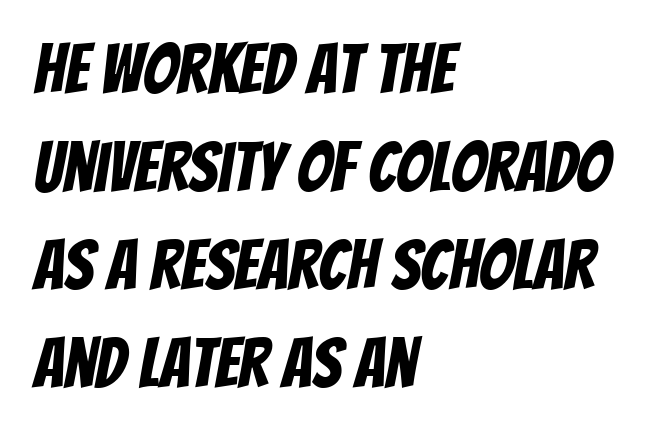
Q: Is the typeface a serif or a sans-serif typeface? A: Sans-serif.
Q: Is the text underlined? A: No.
Q: How is the paragraph aligned? A: Left-aligned.
Q: Is the spacing between letters normal or unusually wide? A: Normal.
Q: Is the spacing between lines tight, normal or loose? A: Normal.
Q: Width (condensed, normal, or wide)? A: Condensed.
Q: Stroke contrast? A: Low.
Q: x-height? A: Large.
Q: Monospaced? A: No.
